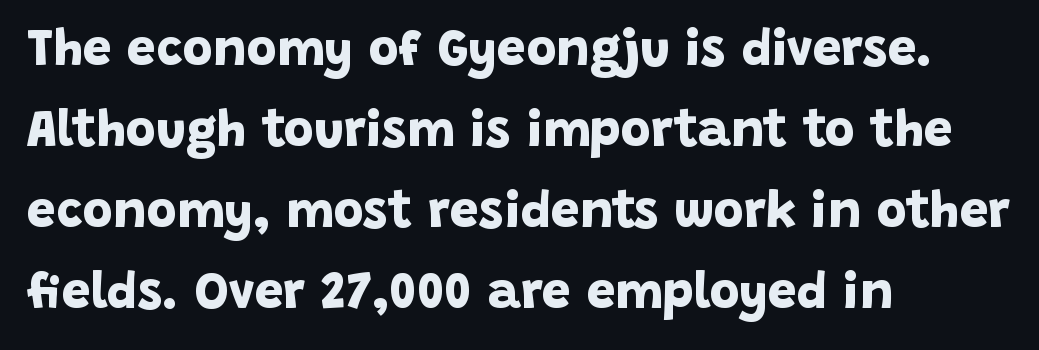
{"serif": "no", "bold": "yes", "weight": "bold", "width": "normal", "stroke_contrast": "low", "x_height": "large", "monospaced": "no", "underline": "no", "align": "left", "line_spacing": "normal", "line_spacing_ratio": 1.59, "letter_spacing": "normal", "letter_spacing_em": 0.0, "glyph_px": 51}
